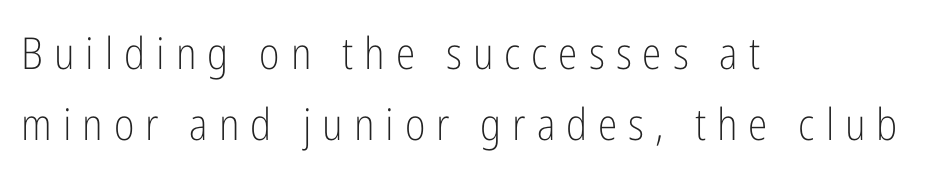
Q: Is the text bold? A: No.
Q: Is the text italic (slanted)? A: No, it is upright.
Q: Is the typeface a serif or a sans-serif typeface? A: Sans-serif.
Q: Is the text underlined? A: No.
Q: How is the paragraph aligned? A: Left-aligned.
Q: Is the spacing between letters normal or unusually wide? A: Unusually wide.
Q: Is the spacing between lines tight, normal or loose? A: Normal.
Q: Width (condensed, normal, or wide)? A: Condensed.
Q: Stroke contrast? A: Low.
Q: x-height? A: Medium.
Q: Monospaced? A: No.
